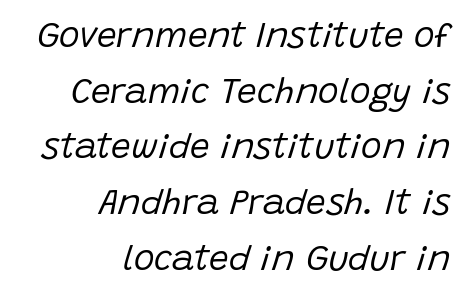
These glyphs show unthickened strokes, regular width or finer. The leading is moderate, giving the passage an even texture. Glyph-to-glyph distance matches everyday printed text. Short and long lines alike share a common ending point at right. Posture: slanted. This sample has the flowing, uneven cadence of proportional lettering.
